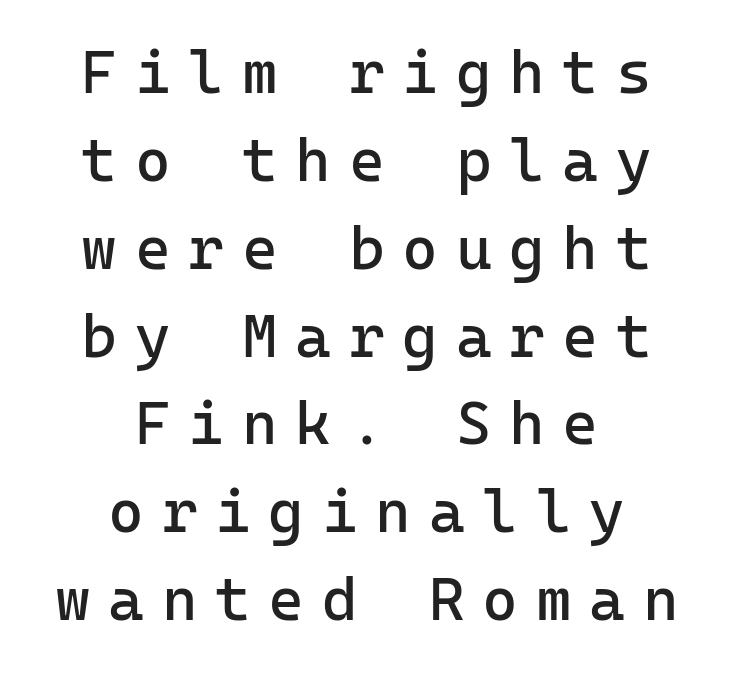
{"serif": "no", "italic": "no", "bold": "no", "weight": "regular", "width": "normal", "stroke_contrast": "low", "x_height": "medium", "monospaced": "yes", "underline": "no", "align": "center", "line_spacing": "normal", "line_spacing_ratio": 1.44, "letter_spacing": "wide", "letter_spacing_em": 0.29, "glyph_px": 61}
